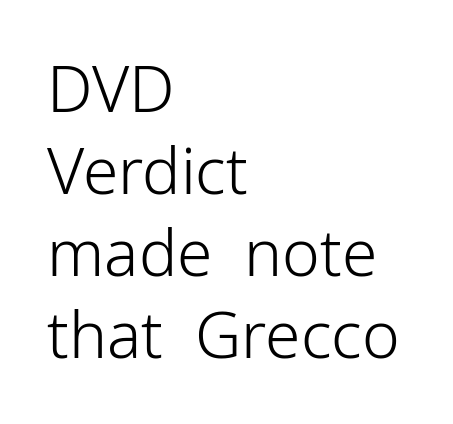
Q: Is the text bold? A: No.
Q: Is the text italic (slanted)? A: No, it is upright.
Q: Is the typeface a serif or a sans-serif typeface? A: Sans-serif.
Q: Is the text underlined? A: No.
Q: How is the paragraph aligned? A: Left-aligned.
Q: Is the spacing between letters normal or unusually wide? A: Normal.
Q: Is the spacing between lines tight, normal or loose? A: Normal.
Q: Width (condensed, normal, or wide)? A: Normal.
Q: Stroke contrast? A: Low.
Q: x-height? A: Medium.
Q: Monospaced? A: No.
